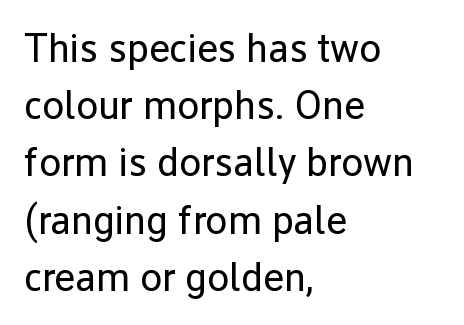
{"serif": "no", "italic": "no", "bold": "no", "weight": "regular", "width": "normal", "stroke_contrast": "low", "x_height": "medium", "monospaced": "no", "underline": "no", "align": "left", "line_spacing": "normal", "line_spacing_ratio": 1.43, "letter_spacing": "normal", "letter_spacing_em": 0.0, "glyph_px": 40}
